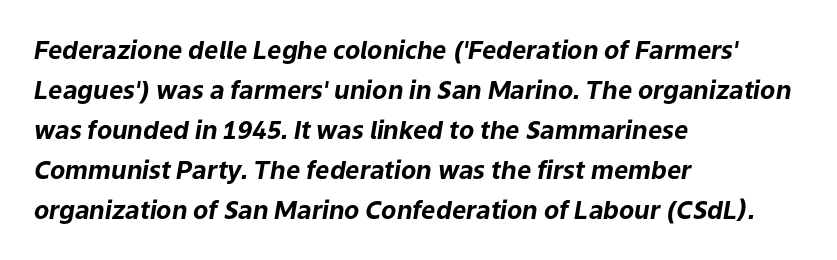
{"italic": "yes", "lean": "right", "slant_degrees": 9, "bold": "yes", "underline": "no", "align": "left", "line_spacing": "normal", "line_spacing_ratio": 1.6, "letter_spacing": "normal", "letter_spacing_em": 0.0, "glyph_px": 25}
